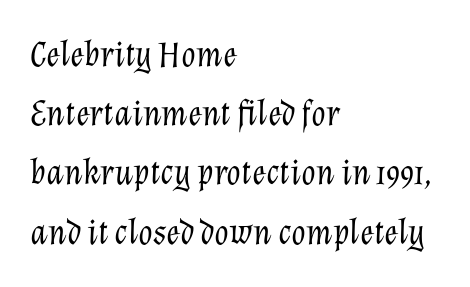
Q: Is the text bold? A: No.
Q: Is the text italic (slanted)? A: Yes, it leans right by about 12 degrees.
Q: Is the text underlined? A: No.
Q: How is the paragraph aligned? A: Left-aligned.
Q: Is the spacing between letters normal or unusually wide? A: Normal.
Q: Is the spacing between lines tight, normal or loose? A: Normal.
Q: Width (condensed, normal, or wide)? A: Normal.
Q: Stroke contrast? A: Low.
Q: x-height? A: Medium.
Q: Monospaced? A: No.
